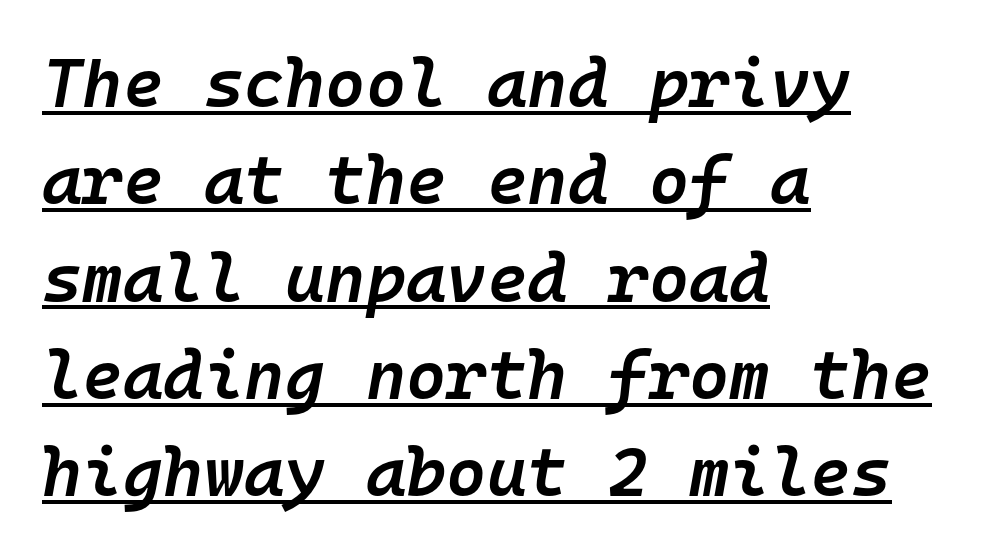
The image shows 69 px semibold type, italic (leaning right), monospaced; set left-aligned, normal line spacing (1.41x), normal letter spacing, underlined; low stroke contrast and a medium x-height.
